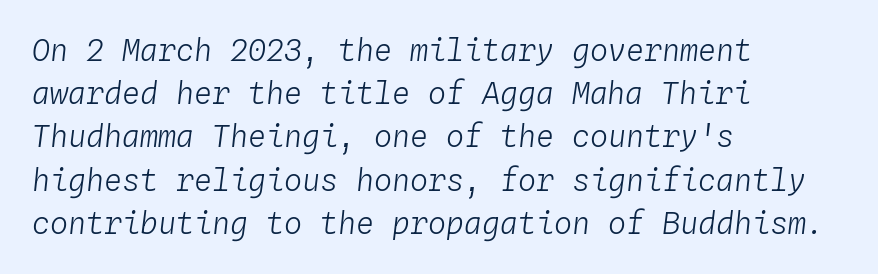
How are the letters spaced? Ordinarily, with no added tracking. Normally led — the rows are evenly, conventionally spaced. A typesetter would call this monospace, since all characters share one set width. Every character sits at an angle, as italics do.
